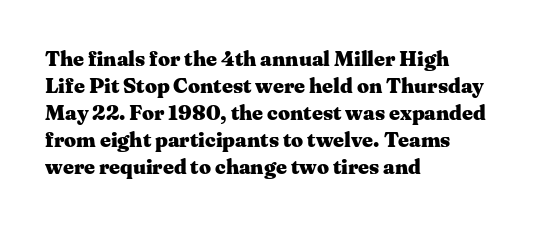
{"italic": "no", "bold": "yes", "underline": "no", "align": "left", "line_spacing": "normal", "line_spacing_ratio": 1.29, "letter_spacing": "normal", "letter_spacing_em": 0.0, "glyph_px": 21}
